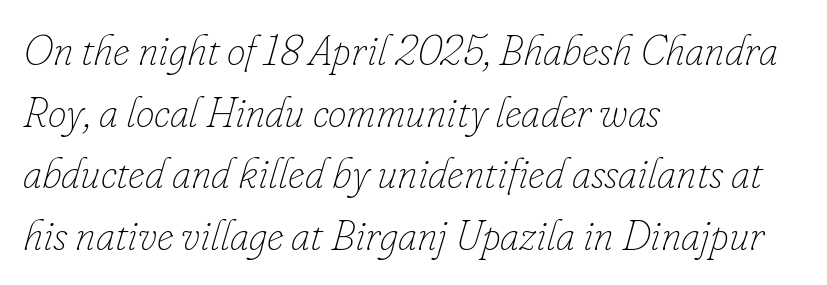
The image shows 42 px thin type, italic (leaning right); set left-aligned, normal line spacing (1.47x), normal letter spacing, not underlined; low stroke contrast and a small x-height.
